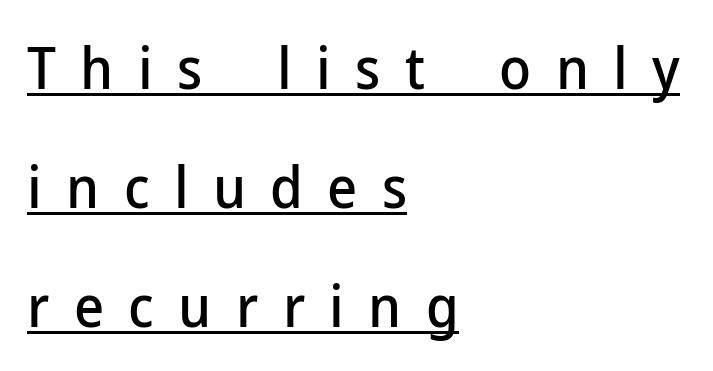
Horizontally, the lines are justified to the leading edge only. Do the characters align in a grid? No, the font is proportional. Letterform terminals end flat and unadorned throughout the passage. Widely set lines give the paragraph a tall, airy silhouette. These lines have a slow, spaced-out rhythm from letter to letter.
